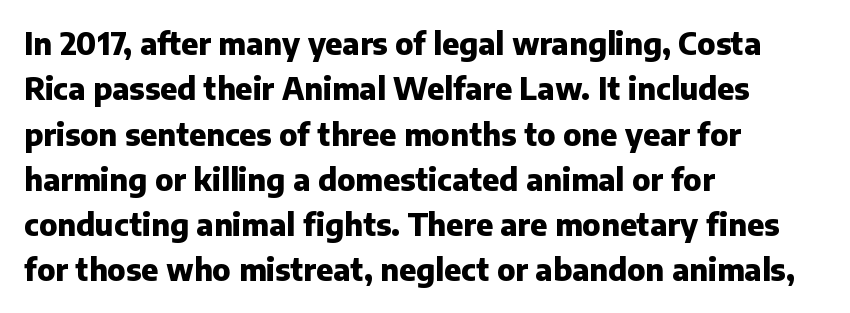
Q: Is the text bold? A: Yes.
Q: Is the text italic (slanted)? A: No, it is upright.
Q: Is the typeface a serif or a sans-serif typeface? A: Sans-serif.
Q: Is the text underlined? A: No.
Q: How is the paragraph aligned? A: Left-aligned.
Q: Is the spacing between letters normal or unusually wide? A: Normal.
Q: Is the spacing between lines tight, normal or loose? A: Normal.
Q: Width (condensed, normal, or wide)? A: Normal.
Q: Stroke contrast? A: Low.
Q: x-height? A: Medium.
Q: Monospaced? A: No.
